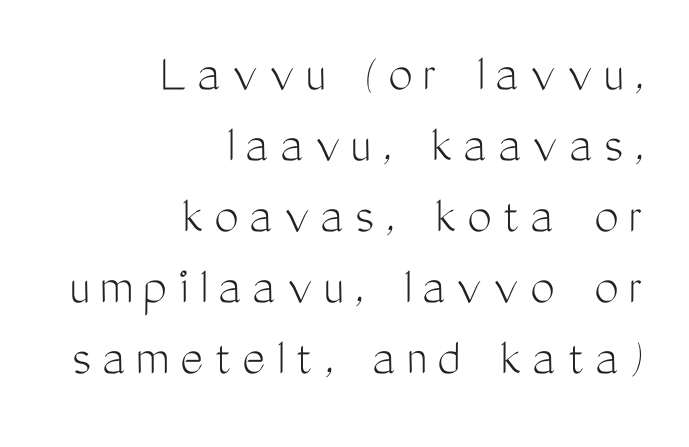
In CSS terms this would be text-align: right. No chunkiness to these letters — they're not bold. Nope, no serifs anywhere on these letters. Regarding leading, the lines here are spaced in the standard way.
